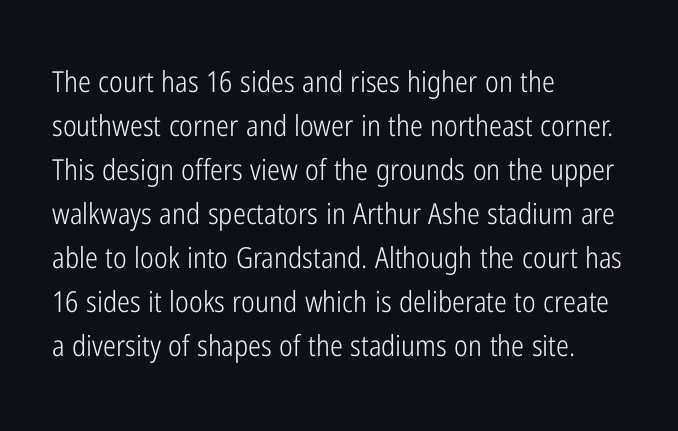
The image shows 29 px light, condensed sans-serif type, upright; set left-aligned, normal line spacing (1.52x), normal letter spacing, not underlined; low stroke contrast and a medium x-height.
